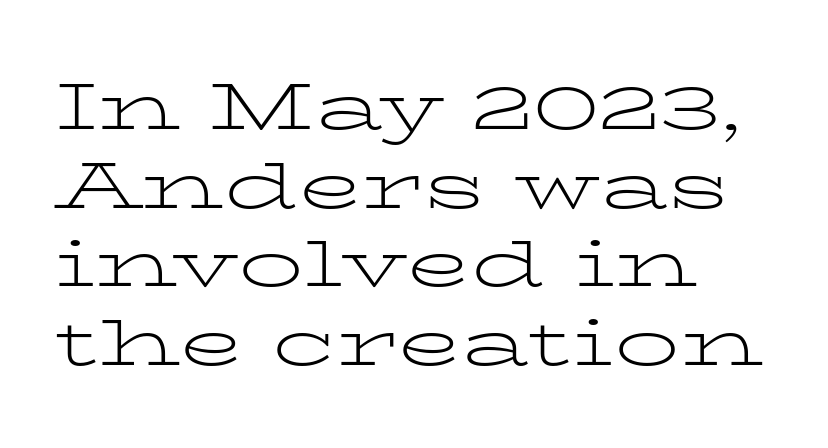
{"serif": "yes", "italic": "no", "bold": "no", "weight": "light", "width": "wide", "stroke_contrast": "low", "x_height": "medium", "monospaced": "no", "underline": "no", "align": "left", "line_spacing_ratio": 1.21, "letter_spacing": "normal", "letter_spacing_em": 0.0, "glyph_px": 65}
